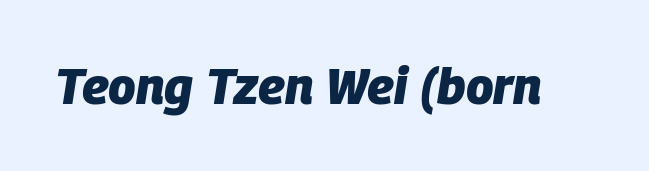
{"italic": "yes", "lean": "right", "slant_degrees": 9, "bold": "yes", "weight": "heavy", "width": "normal", "stroke_contrast": "low", "x_height": "large", "monospaced": "no", "underline": "no", "letter_spacing": "normal", "letter_spacing_em": 0.0, "glyph_px": 50}
